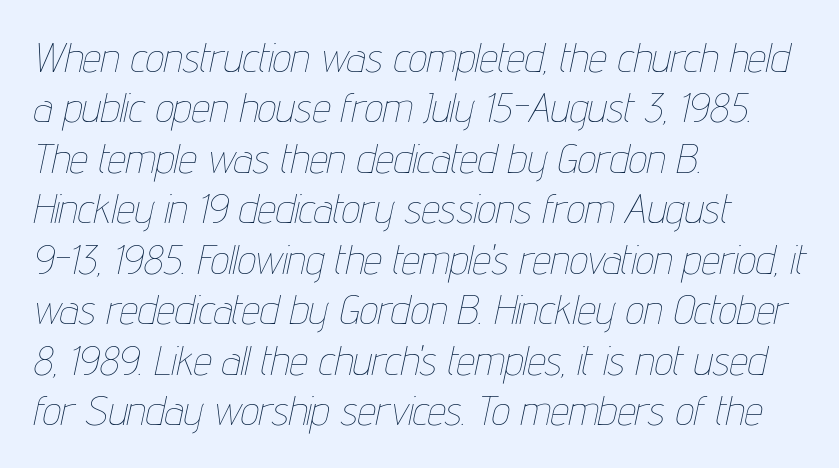
Default kerning and tracking; the words read as compact shapes. Each letter keeps its own natural width here, so spacing adapts to shape. No word sits above an underline. Is the type heavy? It reads as light-to-regular instead. These lines were composed using italics.
